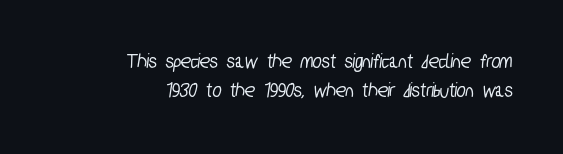
The image shows 21 px text type; set right-aligned, normal line spacing (1.4x), normal letter spacing, not underlined.
